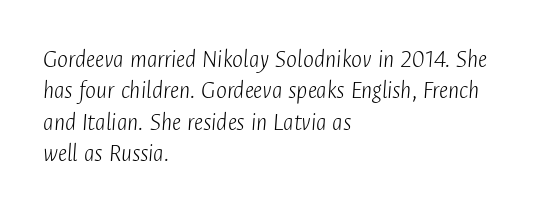
The image shows 26 px text type, italic (leaning right); set left-aligned, line spacing 1.21x, normal letter spacing, not underlined.
